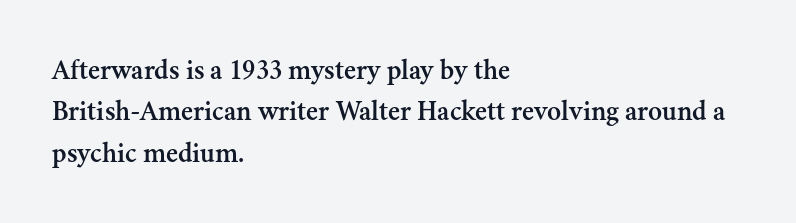
{"serif": "yes", "italic": "no", "width": "normal", "stroke_contrast": "medium", "x_height": "small", "monospaced": "no", "underline": "no", "align": "left", "line_spacing": "normal", "line_spacing_ratio": 1.43, "letter_spacing": "normal", "letter_spacing_em": 0.0, "glyph_px": 29}
